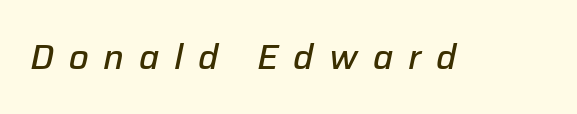
Q: Is the text bold? A: Semi-bold.
Q: Is the text italic (slanted)? A: Yes, it leans right by about 12 degrees.
Q: Is the text underlined? A: No.
Q: Is the spacing between letters normal or unusually wide? A: Unusually wide.
Q: Width (condensed, normal, or wide)? A: Normal.
Q: Stroke contrast? A: Low.
Q: x-height? A: Medium.
Q: Monospaced? A: No.
